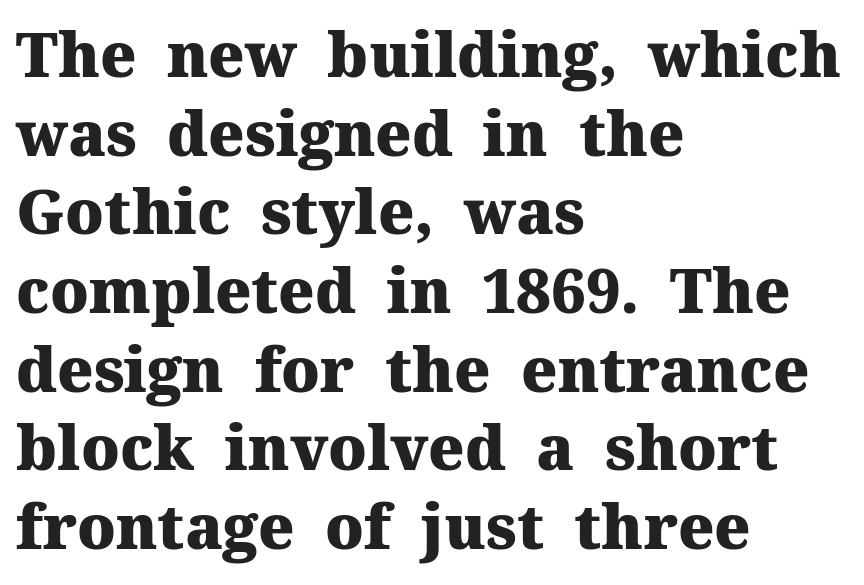
Q: Is the text bold? A: Yes.
Q: Is the text italic (slanted)? A: No, it is upright.
Q: Is the typeface a serif or a sans-serif typeface? A: Serif.
Q: Is the text underlined? A: No.
Q: How is the paragraph aligned? A: Left-aligned.
Q: Is the spacing between letters normal or unusually wide? A: Normal.
Q: Is the spacing between lines tight, normal or loose? A: Normal.
Q: Width (condensed, normal, or wide)? A: Normal.
Q: Stroke contrast? A: Medium.
Q: x-height? A: Medium.
Q: Monospaced? A: No.
